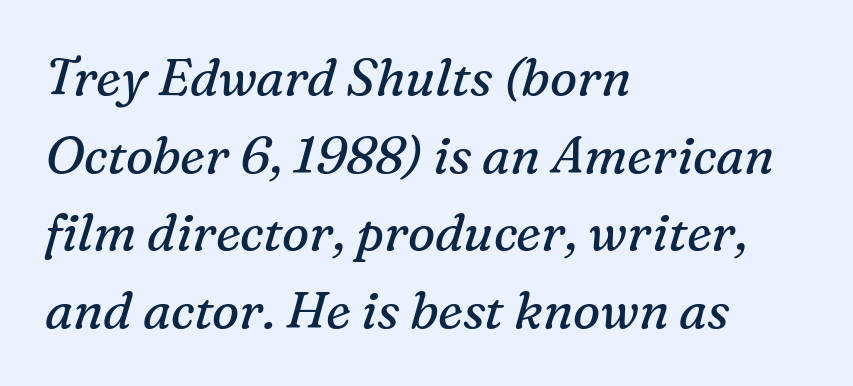
Q: Is the text bold? A: No.
Q: Is the text italic (slanted)? A: Yes, it leans right by about 16 degrees.
Q: Is the typeface a serif or a sans-serif typeface? A: Serif.
Q: Is the text underlined? A: No.
Q: How is the paragraph aligned? A: Left-aligned.
Q: Is the spacing between letters normal or unusually wide? A: Normal.
Q: Is the spacing between lines tight, normal or loose? A: Normal.
Q: Width (condensed, normal, or wide)? A: Normal.
Q: Stroke contrast? A: Medium.
Q: x-height? A: Medium.
Q: Monospaced? A: No.
